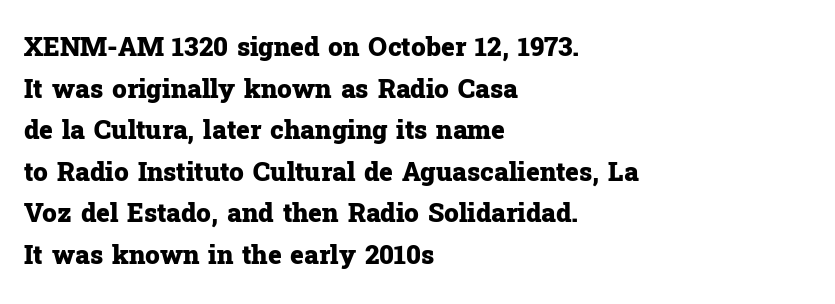
Q: Is the text bold? A: Yes.
Q: Is the text italic (slanted)? A: No, it is upright.
Q: Is the text underlined? A: No.
Q: How is the paragraph aligned? A: Left-aligned.
Q: Is the spacing between letters normal or unusually wide? A: Normal.
Q: Is the spacing between lines tight, normal or loose? A: Normal.
